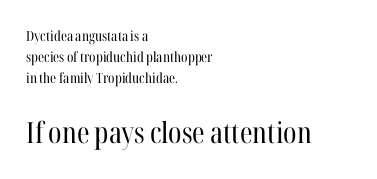
The image shows 29 px regular-weight, condensed serif type, upright; set left-aligned, normal line spacing (1.5x), normal letter spacing, not underlined; the second (bottom) block is 2.07x larger; high stroke contrast and a medium x-height.
